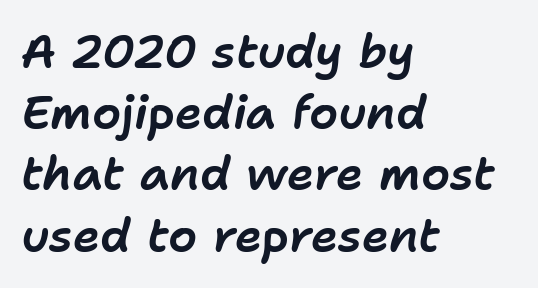
{"italic": "yes", "lean": "right", "slant_degrees": 11, "width": "normal", "stroke_contrast": "low", "x_height": "medium", "monospaced": "no", "underline": "no", "align": "left", "line_spacing": "normal", "line_spacing_ratio": 1.33, "letter_spacing": "normal", "letter_spacing_em": 0.0, "glyph_px": 46}
